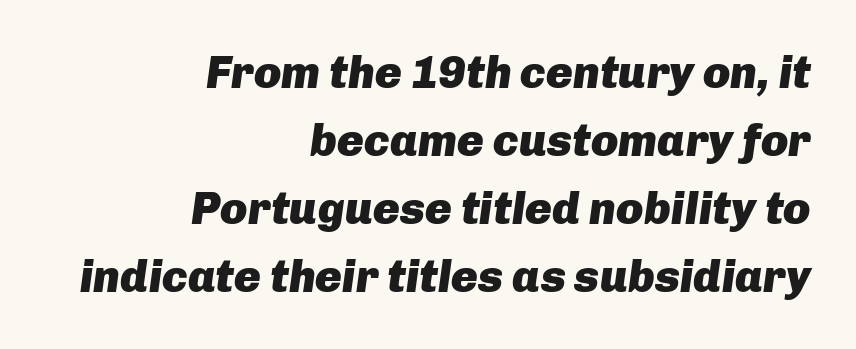
The tracking reads as untouched default to a designer's eye. Vertical spacing — default. Is the type slanted? Yes — the strokes lean at a clear angle. Where is the straight margin? On the right. The letters advance in unequal steps, a hallmark of proportional type.
